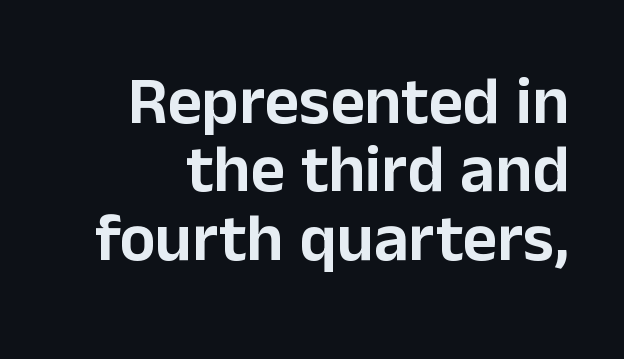
Quick note: interline space is minimal. The face used here is a sans, in the tradition of grotesques and geometrics. Words float on clear page, feet unadorned. You can tell it's not italic because the verticals are truly vertical.
